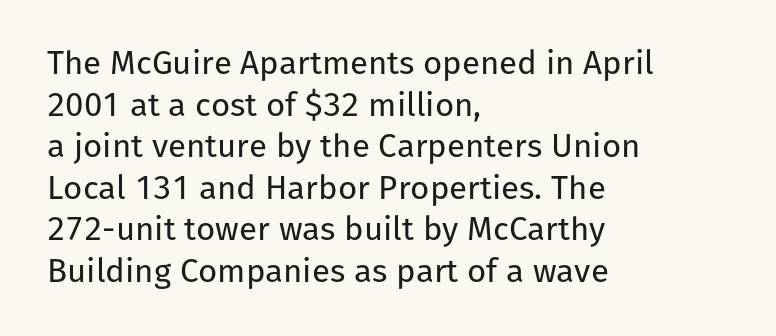
The image shows 33 px regular-weight sans-serif type, upright; set left-aligned, normal line spacing (1.26x), normal letter spacing, not underlined; low stroke contrast and a medium x-height.
